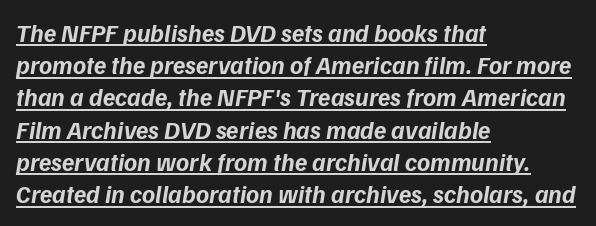
What decoration does the sample have? An underline. The setting favours the left margin, as ordinary paragraphs usually do. The horizontal fit of the characters is conventional and even. These words are printed bold, with thick strokes throughout. This is oblique type, the kind used for emphasis or titles. This block has exactly the height ordinary leading produces.
